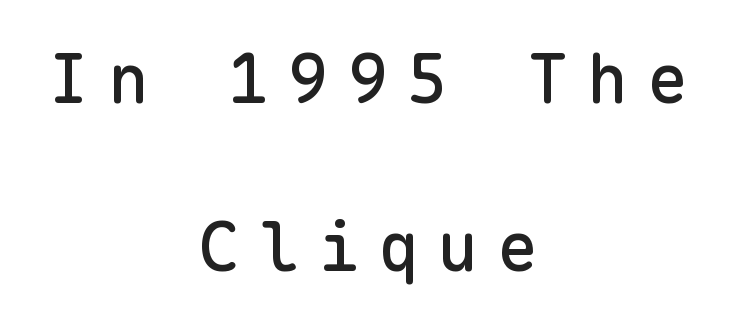
Q: Is the text italic (slanted)? A: No, it is upright.
Q: Is the typeface a serif or a sans-serif typeface? A: Sans-serif.
Q: Is the text underlined? A: No.
Q: How is the paragraph aligned? A: Centered.
Q: Is the spacing between letters normal or unusually wide? A: Unusually wide.
Q: Is the spacing between lines tight, normal or loose? A: Loose.
Q: Width (condensed, normal, or wide)? A: Normal.
Q: Stroke contrast? A: Low.
Q: x-height? A: Medium.
Q: Monospaced? A: Yes.
